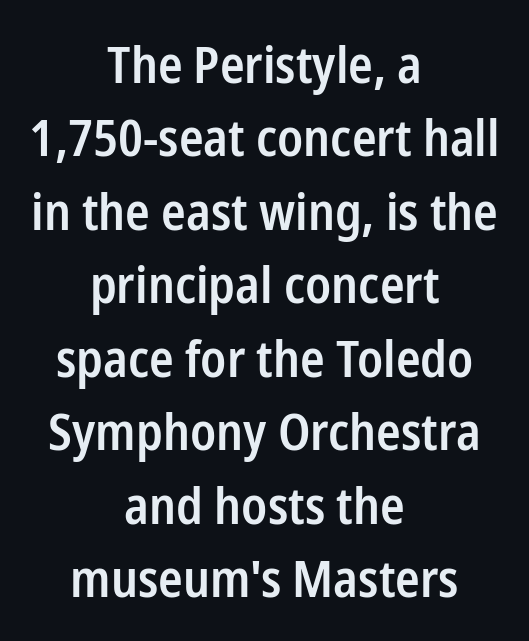
Q: Is the text bold? A: Semi-bold.
Q: Is the text italic (slanted)? A: No, it is upright.
Q: Is the typeface a serif or a sans-serif typeface? A: Sans-serif.
Q: Is the text underlined? A: No.
Q: How is the paragraph aligned? A: Centered.
Q: Is the spacing between letters normal or unusually wide? A: Normal.
Q: Is the spacing between lines tight, normal or loose? A: Normal.
Q: Width (condensed, normal, or wide)? A: Condensed.
Q: Stroke contrast? A: Low.
Q: x-height? A: Medium.
Q: Monospaced? A: No.
